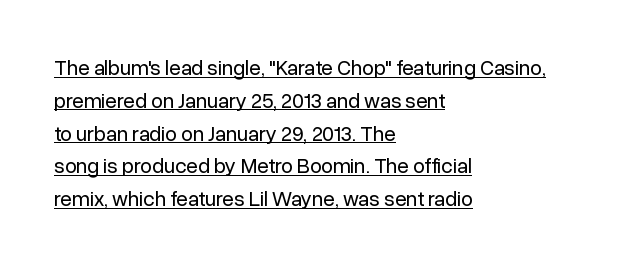
Q: Is the text bold? A: No.
Q: Is the text italic (slanted)? A: No, it is upright.
Q: Is the text underlined? A: Yes.
Q: How is the paragraph aligned? A: Left-aligned.
Q: Is the spacing between letters normal or unusually wide? A: Normal.
Q: Is the spacing between lines tight, normal or loose? A: Normal.
